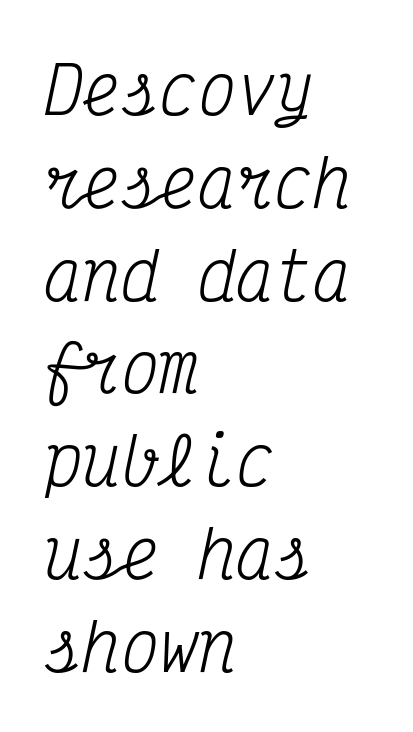
{"serif": "yes", "italic": "yes", "lean": "right", "slant_degrees": 12, "bold": "no", "weight": "regular", "width": "condensed", "stroke_contrast": "medium", "x_height": "medium", "monospaced": "yes", "underline": "no", "align": "left", "line_spacing": "normal", "line_spacing_ratio": 1.45, "letter_spacing": "normal", "letter_spacing_em": 0.0, "glyph_px": 64}
